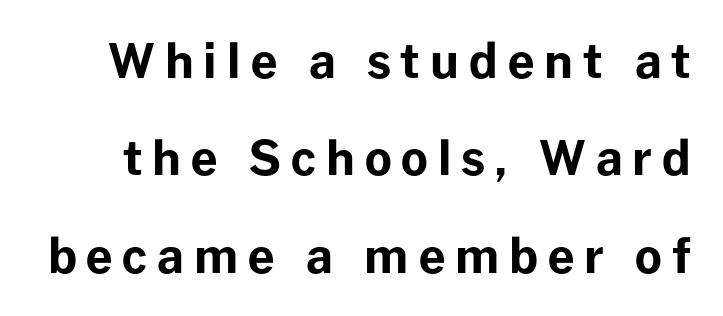
To sum up the face: it is a sans, with no serifs. The glyphs are unaccompanied by any horizontal stroke below them. Weight check: bold — yes, fully. Is there much room between lines? Yes — plenty of vertical air separates them. The rendering uses natural spacing where letterforms have individual widths. You can tell it's not italic because the verticals are truly vertical.
